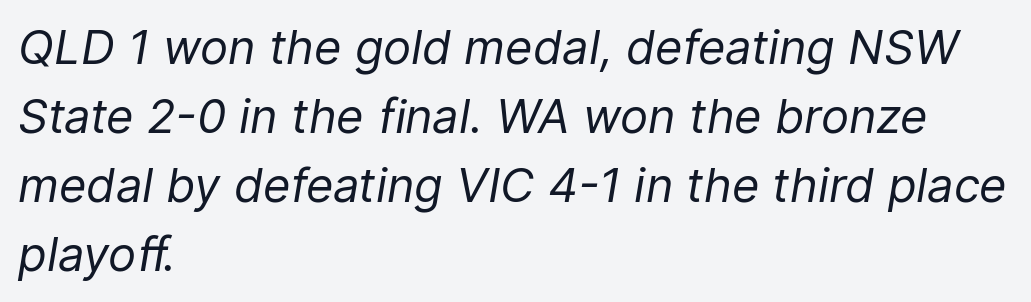
{"italic": "yes", "lean": "right", "slant_degrees": 9, "bold": "no", "weight": "regular", "width": "normal", "stroke_contrast": "low", "x_height": "medium", "monospaced": "no", "underline": "no", "align": "left", "line_spacing": "normal", "line_spacing_ratio": 1.47, "letter_spacing": "normal", "letter_spacing_em": 0.0, "glyph_px": 47}
